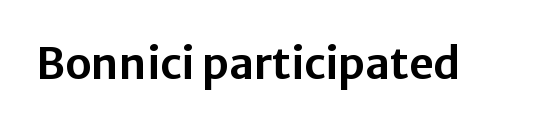
Q: Is the text italic (slanted)? A: No, it is upright.
Q: Is the typeface a serif or a sans-serif typeface? A: Sans-serif.
Q: Is the text underlined? A: No.
Q: Is the spacing between letters normal or unusually wide? A: Normal.
Q: Width (condensed, normal, or wide)? A: Normal.
Q: Stroke contrast? A: Low.
Q: x-height? A: Medium.
Q: Monospaced? A: No.
